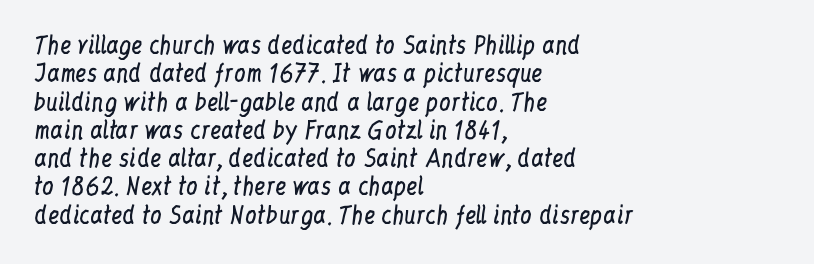
{"bold": "no", "underline": "no", "align": "left", "line_spacing_ratio": 1.23, "letter_spacing": "normal", "letter_spacing_em": 0.0, "glyph_px": 23}
